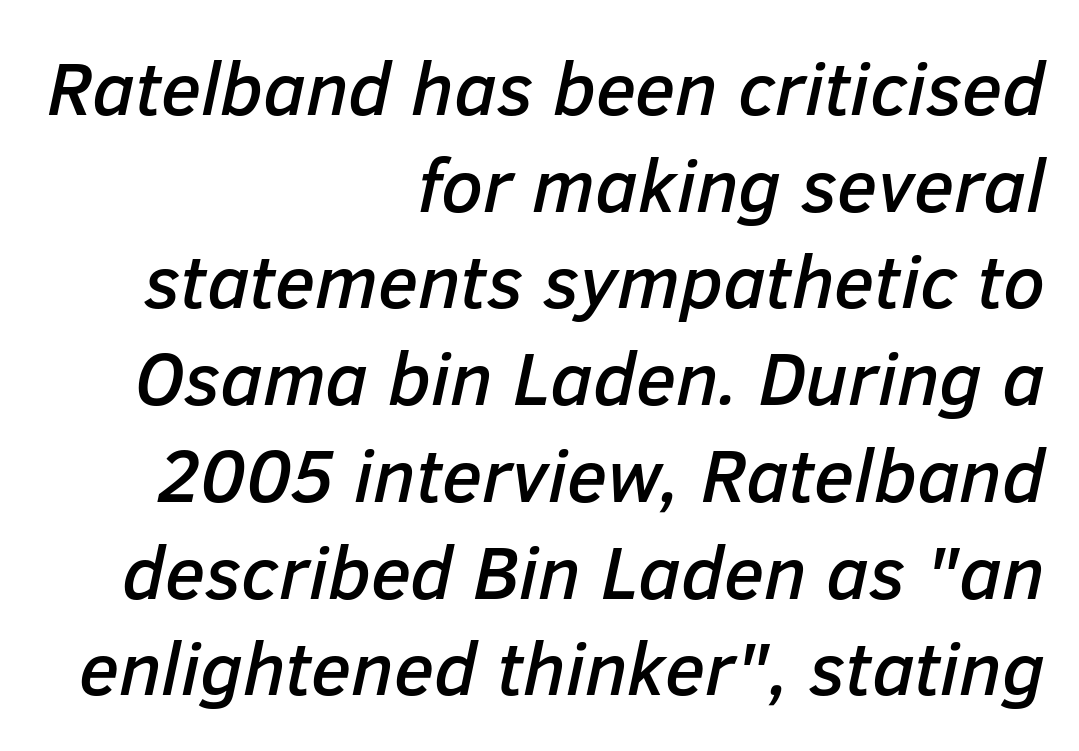
Q: Is the text italic (slanted)? A: Yes, it leans right by about 12 degrees.
Q: Is the text underlined? A: No.
Q: How is the paragraph aligned? A: Right-aligned.
Q: Is the spacing between letters normal or unusually wide? A: Normal.
Q: Is the spacing between lines tight, normal or loose? A: Normal.
Q: Width (condensed, normal, or wide)? A: Normal.
Q: Stroke contrast? A: Low.
Q: x-height? A: Medium.
Q: Monospaced? A: No.
